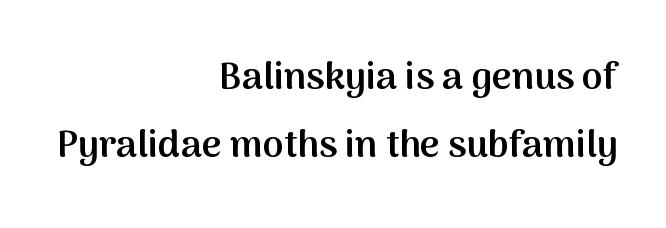
The image shows 38 px semibold sans-serif type, upright; set right-aligned, line spacing 1.79x, normal letter spacing, not underlined; medium stroke contrast and a medium x-height.
